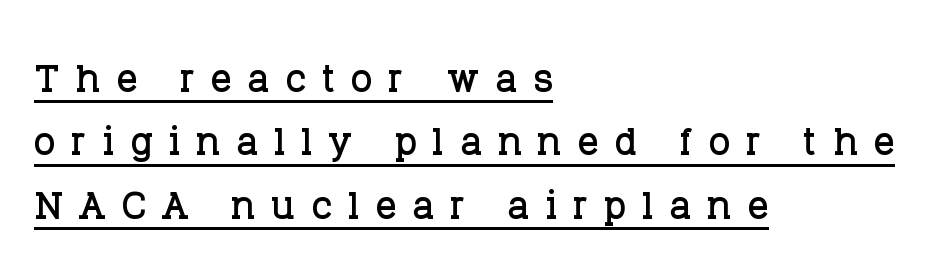
Small tapered or slab feet sit at the stroke ends, so this counts as serif. Compared with a centered layout, this one pins lines to the left instead. Proportional: the letters do not fall into vertical columns. Characters remain perfectly vertical along every line.
